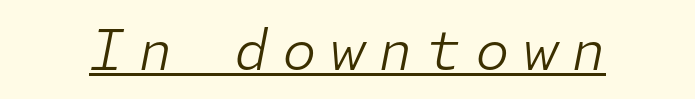
Q: Is the text bold? A: No.
Q: Is the text italic (slanted)? A: Yes, it leans right by about 11 degrees.
Q: Is the text underlined? A: Yes.
Q: Is the spacing between letters normal or unusually wide? A: Unusually wide.
Q: Width (condensed, normal, or wide)? A: Normal.
Q: Stroke contrast? A: Low.
Q: x-height? A: Medium.
